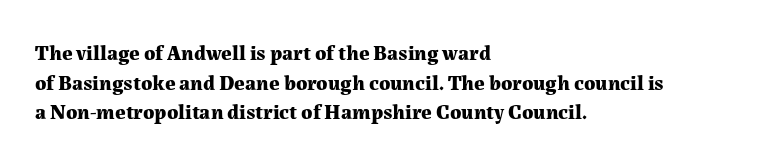
The image shows 21 px bold type, upright; set left-aligned, normal line spacing (1.41x), normal letter spacing, not underlined.
